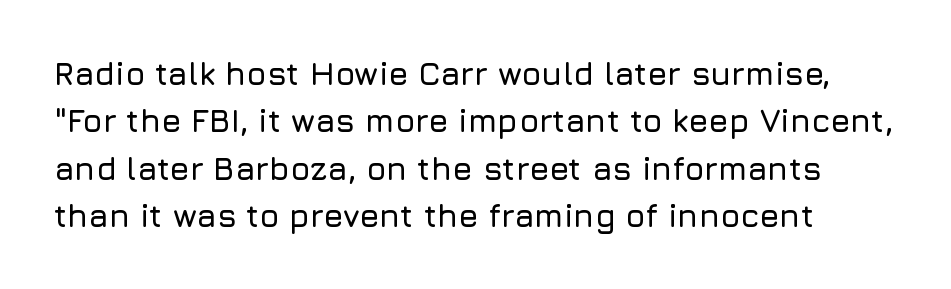
{"serif": "no", "italic": "no", "width": "normal", "stroke_contrast": "low", "x_height": "medium", "monospaced": "no", "underline": "no", "line_spacing": "normal", "line_spacing_ratio": 1.48, "letter_spacing": "normal", "letter_spacing_em": 0.0, "glyph_px": 32}
